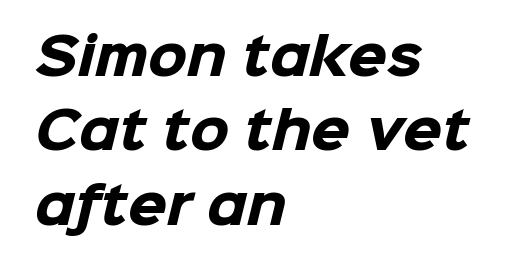
The image shows 50 px heavy sans-serif type; set left-aligned, normal line spacing (1.49x), normal letter spacing, not underlined; low stroke contrast and a medium x-height.
